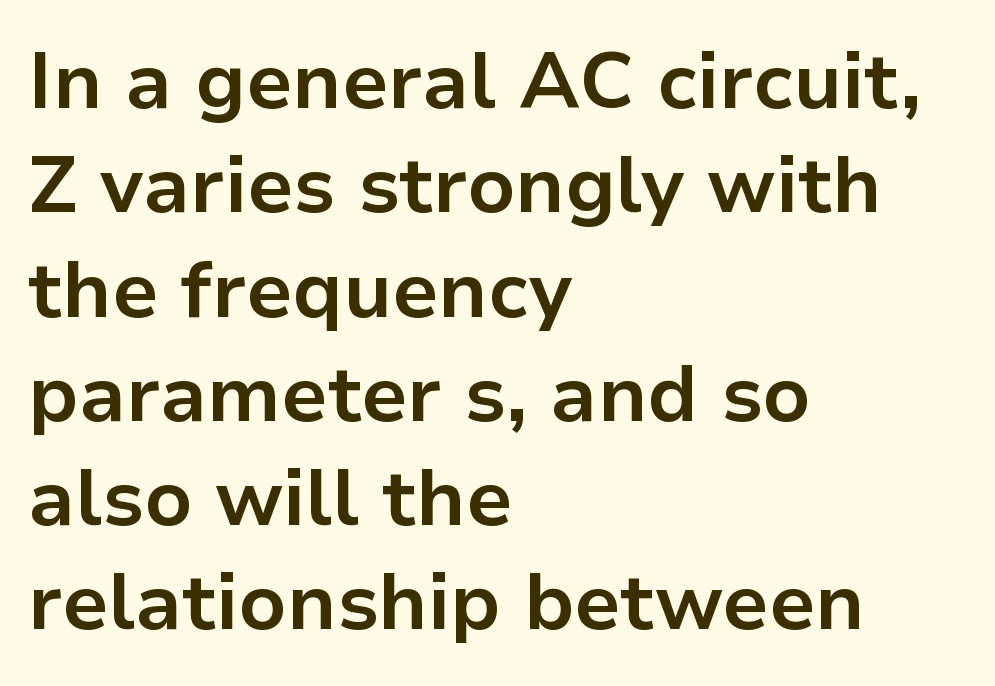
The image shows 79 px bold sans-serif type, upright; set left-aligned, normal line spacing (1.32x), normal letter spacing, not underlined; low stroke contrast and a medium x-height.
